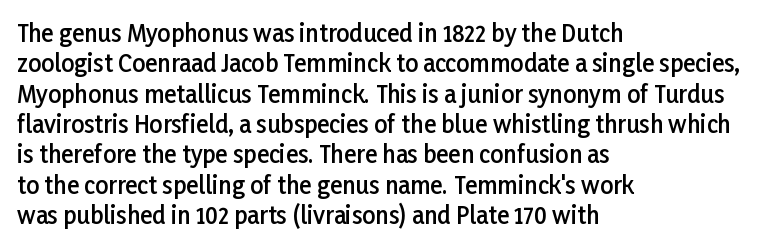
The image shows 23 px text type, upright; set left-aligned, normal line spacing (1.32x), normal letter spacing, not underlined.
